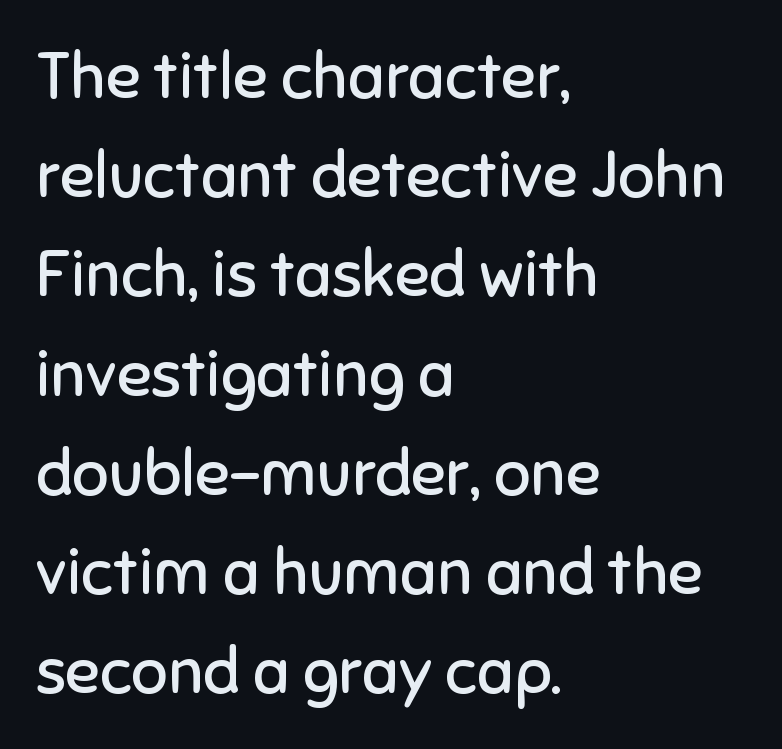
Note the varied advance widths — an 'i' is clearly narrower than an 'm'. Stroke thickness stays within the range of a standard reading face or lighter. Style check: upright. The setting favours the left margin, as ordinary paragraphs usually do.
